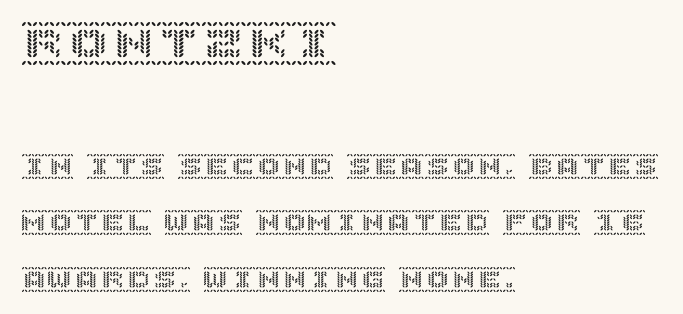
{"italic": "no", "width": "normal", "x_height": "large", "underline": "no", "align": "left", "line_spacing": "loose", "line_spacing_ratio": 2.16, "letter_spacing": "normal", "letter_spacing_em": 0.0, "larger_block": "first", "size_ratio": 1.73, "glyph_px": 45}
